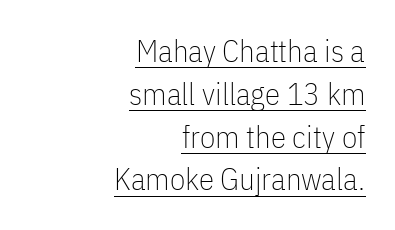
The image shows 31 px thin, condensed sans-serif type, upright; set right-aligned, normal line spacing (1.38x), normal letter spacing, underlined; low stroke contrast and a medium x-height.
